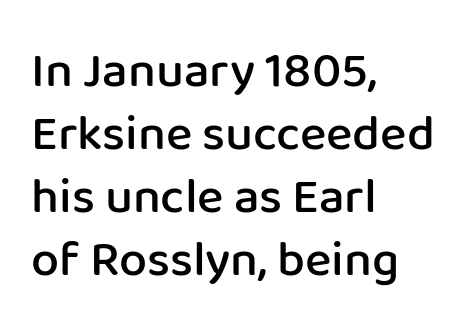
Strokes here are thickened, but only to semibold level. Posture: vertical. Spacing between characters is what you'd get straight out of the box. Serif or sans? Sans — the stroke terminals are bare. All the whitespace from short lines collects on the right.
